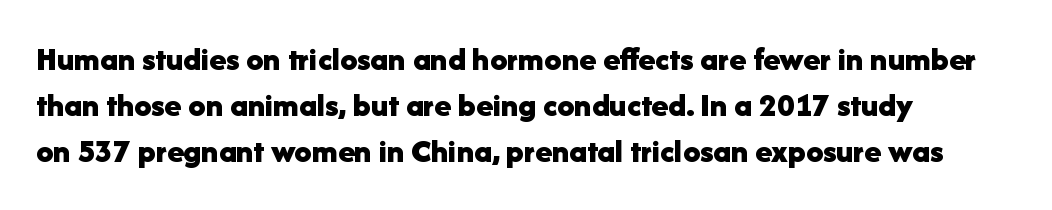
The image shows 34 px bold sans-serif type, upright; set left-aligned, normal line spacing (1.35x), normal letter spacing, not underlined; low stroke contrast and a medium x-height.
